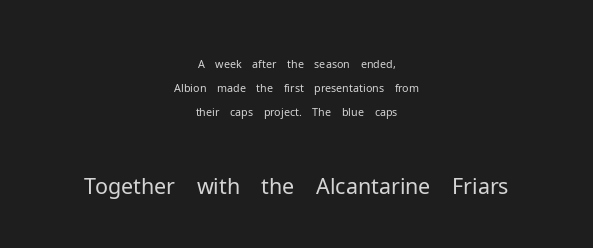
The image shows 44 px light sans-serif type, upright; set centered, tight line spacing (1.1x), normal letter spacing, not underlined; the second (bottom) block is 2.0x larger; low stroke contrast and a medium x-height.
